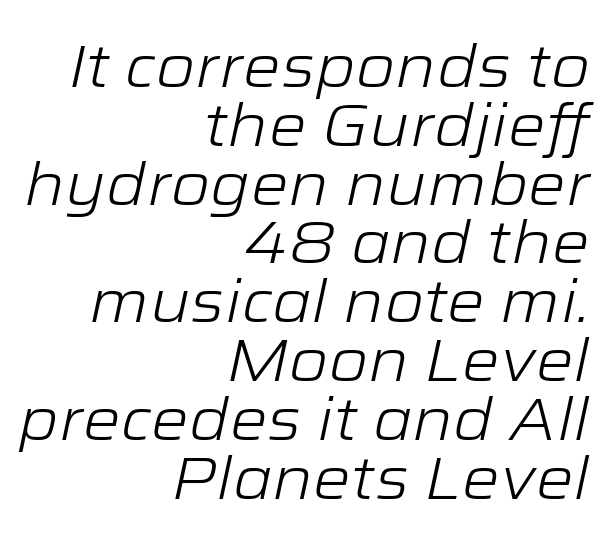
Q: Is the text bold? A: No.
Q: Is the text italic (slanted)? A: Yes, it leans right by about 12 degrees.
Q: Is the text underlined? A: No.
Q: How is the paragraph aligned? A: Right-aligned.
Q: Is the spacing between letters normal or unusually wide? A: Normal.
Q: Is the spacing between lines tight, normal or loose? A: Tight.
Q: Width (condensed, normal, or wide)? A: Wide.
Q: Stroke contrast? A: Low.
Q: x-height? A: Medium.
Q: Monospaced? A: No.
